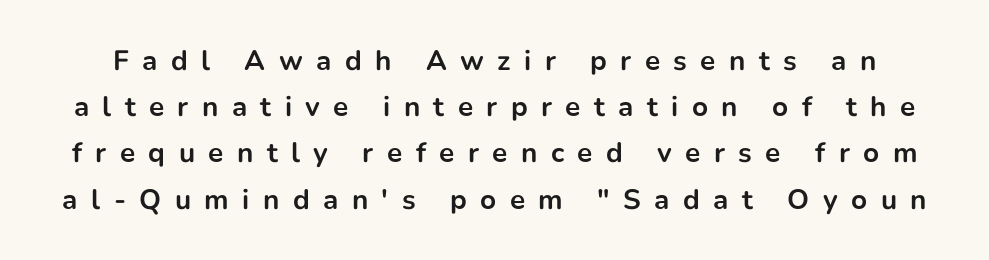
Q: Is the text bold? A: Yes.
Q: Is the text italic (slanted)? A: No, it is upright.
Q: Is the typeface a serif or a sans-serif typeface? A: Sans-serif.
Q: Is the text underlined? A: No.
Q: Is the spacing between letters normal or unusually wide? A: Unusually wide.
Q: Is the spacing between lines tight, normal or loose? A: Normal.
Q: Width (condensed, normal, or wide)? A: Normal.
Q: Stroke contrast? A: Low.
Q: x-height? A: Medium.
Q: Monospaced? A: No.
